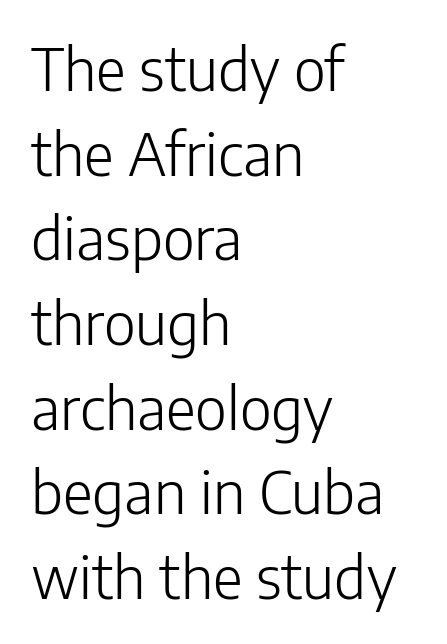
These lines stack with their left ends in a neat column. The line texture is even and compact thanks to regular tracking. You can tell from the bare stems that sans-serif type was used. The vertical gap from one line to the next is medium.
